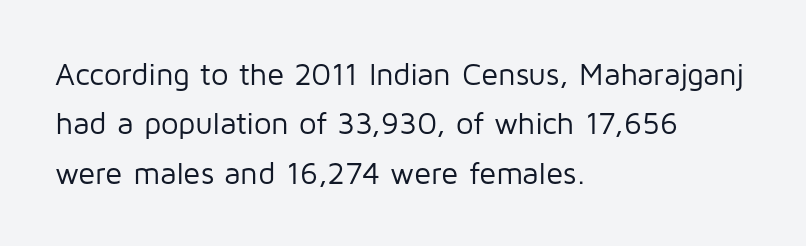
Vertically, the passage feels balanced, rows spaced as you'd expect. The area under the type is left untouched. Weight: in the light-to-regular range. This sample uses a sans-serif face. The passage shown is typed in a proportional face where columns would drift.
